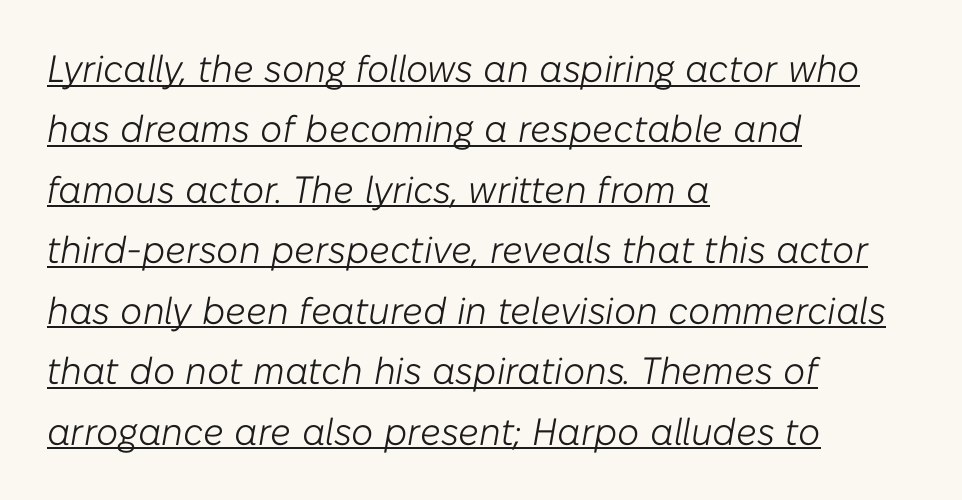
Q: Is the text bold? A: No.
Q: Is the text italic (slanted)? A: Yes, it leans right by about 10 degrees.
Q: Is the text underlined? A: Yes.
Q: How is the paragraph aligned? A: Left-aligned.
Q: Is the spacing between letters normal or unusually wide? A: Normal.
Q: Is the spacing between lines tight, normal or loose? A: Normal.
Q: Width (condensed, normal, or wide)? A: Normal.
Q: Stroke contrast? A: Low.
Q: x-height? A: Medium.
Q: Monospaced? A: No.
